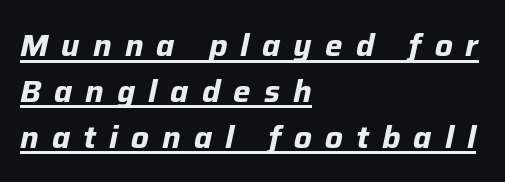
{"italic": "yes", "lean": "right", "slant_degrees": 12, "bold": "yes", "weight": "bold", "width": "normal", "stroke_contrast": "low", "x_height": "medium", "monospaced": "no", "underline": "yes", "align": "left", "line_spacing": "normal", "line_spacing_ratio": 1.48, "letter_spacing": "wide", "letter_spacing_em": 0.42, "glyph_px": 31}
